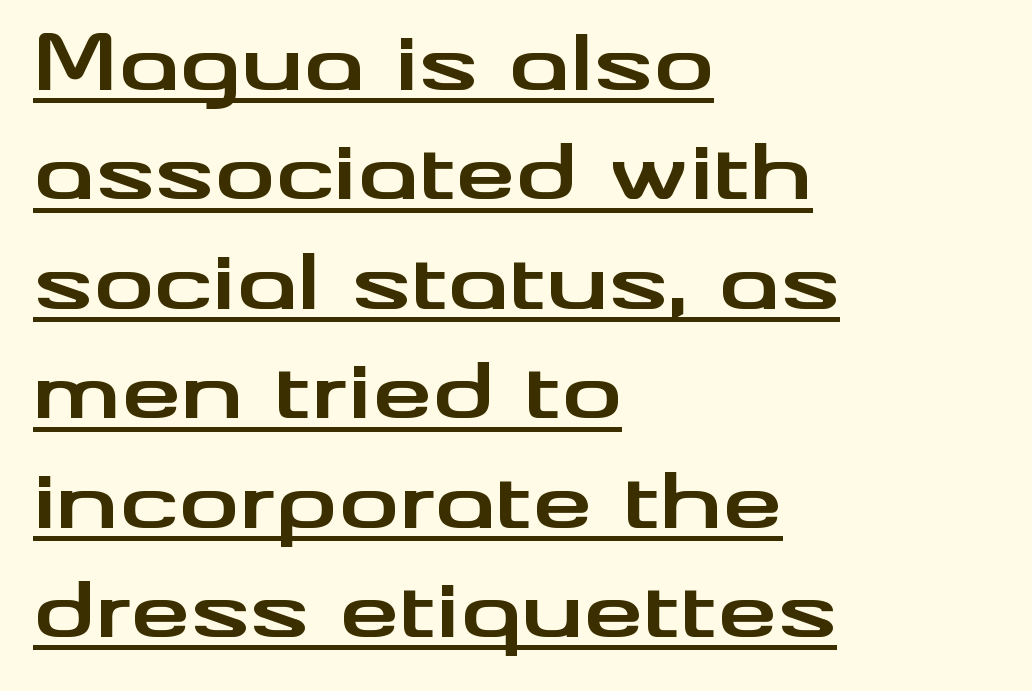
{"serif": "no", "italic": "no", "bold": "yes", "weight": "bold", "width": "wide", "stroke_contrast": "medium", "x_height": "small", "monospaced": "no", "underline": "yes", "align": "left", "line_spacing": "normal", "line_spacing_ratio": 1.44, "letter_spacing": "normal", "letter_spacing_em": 0.0, "glyph_px": 76}
